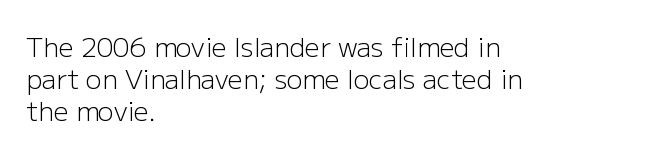
The image shows 26 px text type, upright; set left-aligned, line spacing 1.23x, normal letter spacing, not underlined.
